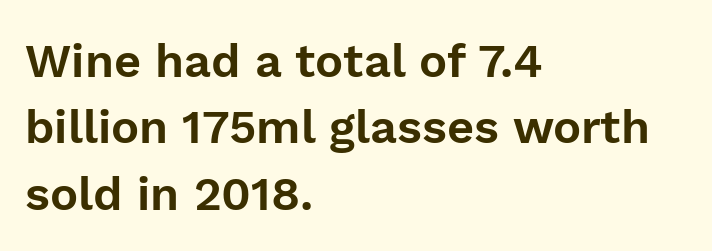
{"serif": "no", "italic": "no", "width": "normal", "stroke_contrast": "low", "x_height": "medium", "monospaced": "no", "underline": "no", "align": "left", "line_spacing": "normal", "line_spacing_ratio": 1.41, "letter_spacing": "normal", "letter_spacing_em": 0.0, "glyph_px": 47}
